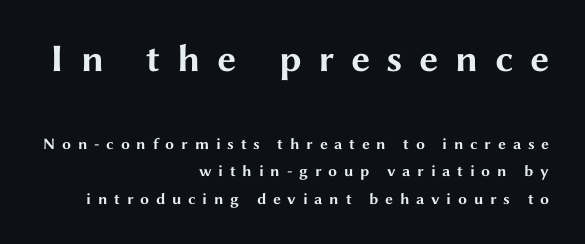
The image shows 39 px bold, wide sans-serif type, upright; set right-aligned, line spacing 1.71x, unusually wide letter spacing (+0.42 em), not underlined; the first (top) block is 2.44x larger; medium stroke contrast and a medium x-height.
